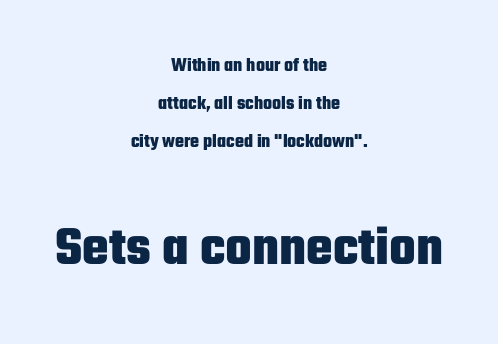
Q: Is the text bold? A: Yes.
Q: Is the text italic (slanted)? A: No, it is upright.
Q: Is the typeface a serif or a sans-serif typeface? A: Sans-serif.
Q: Is the text underlined? A: No.
Q: How is the paragraph aligned? A: Centered.
Q: Is the spacing between letters normal or unusually wide? A: Normal.
Q: Is the spacing between lines tight, normal or loose? A: Loose.
Q: Which block of text is set in a larger size, the first (top) or the second (bottom)? A: The second (bottom) one.
Q: Width (condensed, normal, or wide)? A: Condensed.
Q: Stroke contrast? A: Low.
Q: x-height? A: Medium.
Q: Monospaced? A: No.
